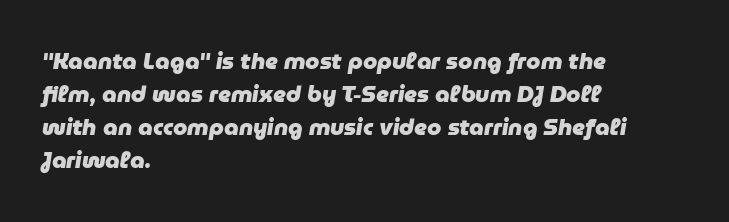
The image shows 23 px bold type, italic (leaning right); set left-aligned, normal line spacing (1.44x), normal letter spacing, not underlined.
